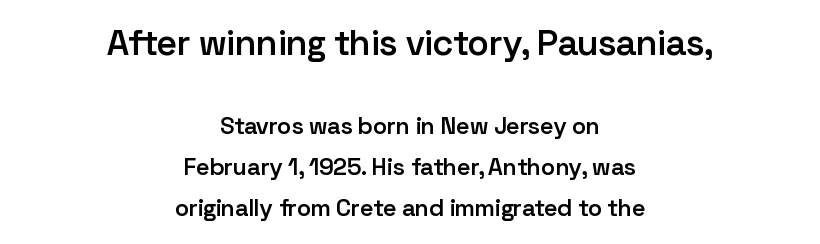
{"serif": "no", "italic": "no", "bold": "semi", "weight": "semibold", "width": "normal", "stroke_contrast": "low", "x_height": "medium", "monospaced": "no", "underline": "no", "align": "center", "line_spacing_ratio": 1.72, "letter_spacing": "normal", "letter_spacing_em": 0.0, "larger_block": "first", "size_ratio": 1.5, "glyph_px": 36}
